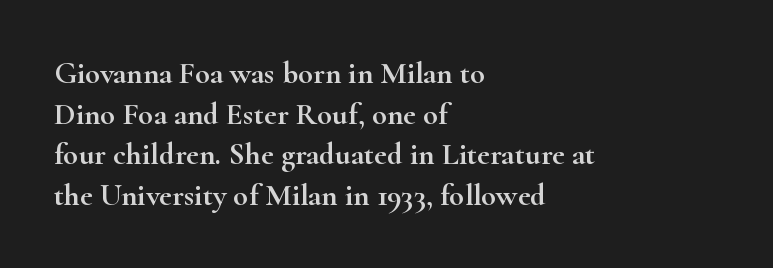
The image shows 31 px wide serif type, upright; set left-aligned, normal line spacing (1.31x), normal letter spacing, not underlined; high stroke contrast and a small x-height.
